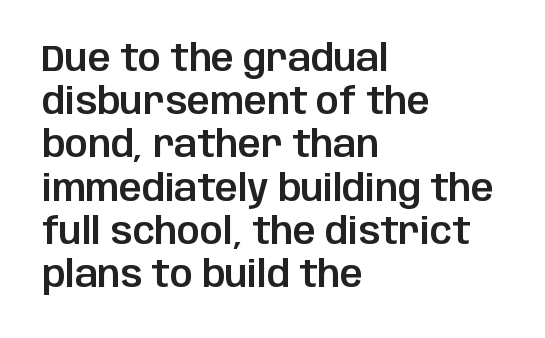
{"serif": "no", "italic": "no", "width": "normal", "stroke_contrast": "low", "x_height": "large", "monospaced": "no", "underline": "no", "align": "left", "line_spacing_ratio": 1.2, "letter_spacing": "normal", "letter_spacing_em": 0.0, "glyph_px": 36}
